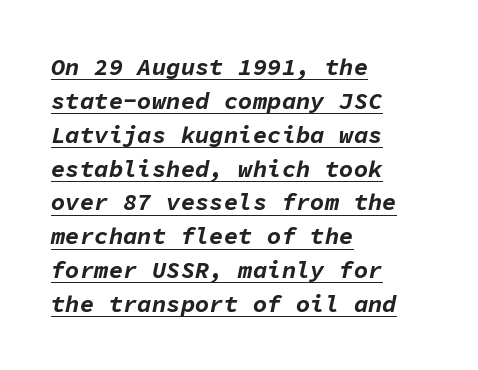
The image shows 24 px bold type, italic (leaning right); set left-aligned, normal line spacing (1.41x), normal letter spacing, underlined.
